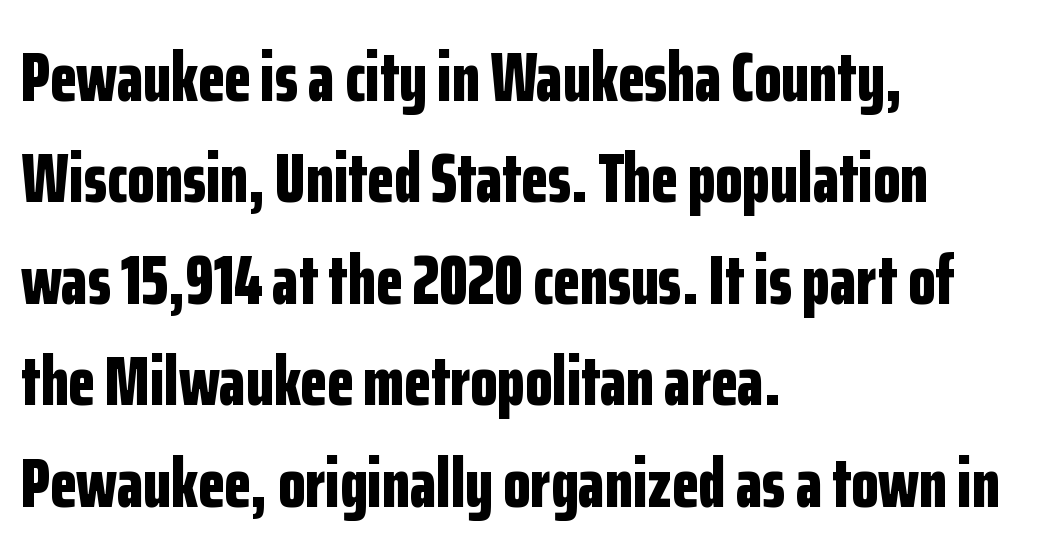
The image shows 70 px bold, condensed sans-serif type, upright; set left-aligned, normal line spacing (1.45x), normal letter spacing, not underlined; low stroke contrast and a medium x-height.
